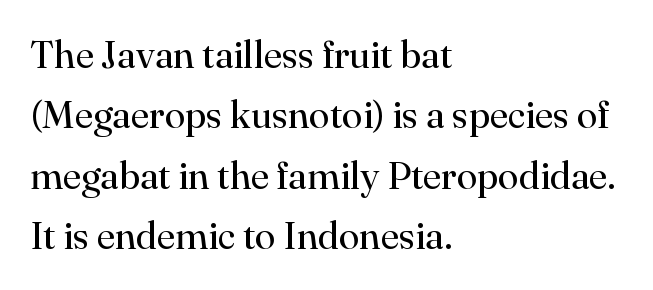
Q: Is the text bold? A: No.
Q: Is the text italic (slanted)? A: No, it is upright.
Q: Is the typeface a serif or a sans-serif typeface? A: Serif.
Q: Is the text underlined? A: No.
Q: How is the paragraph aligned? A: Left-aligned.
Q: Is the spacing between letters normal or unusually wide? A: Normal.
Q: Is the spacing between lines tight, normal or loose? A: Normal.
Q: Width (condensed, normal, or wide)? A: Normal.
Q: Stroke contrast? A: High.
Q: x-height? A: Small.
Q: Monospaced? A: No.
